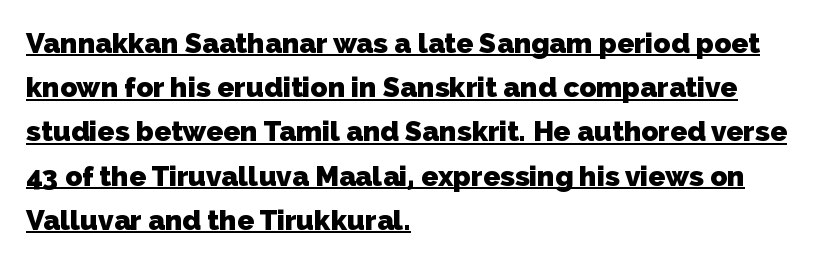
The image shows 28 px heavy sans-serif type; set left-aligned, normal line spacing (1.58x), normal letter spacing, underlined; low stroke contrast and a medium x-height.
